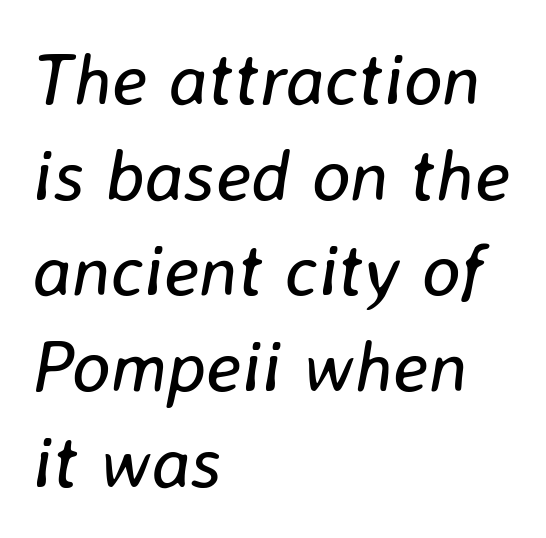
The compositor pushed each line to the left boundary. Vertical stems look standard width or narrower in stroke. Is there much room between lines? A standard amount, neither cramped nor airy. The glyphs are unaccompanied by any horizontal stroke below them. Looking at the ascenders, they clearly lean. Spacing verdict: proportional, widths tailored to each character.
